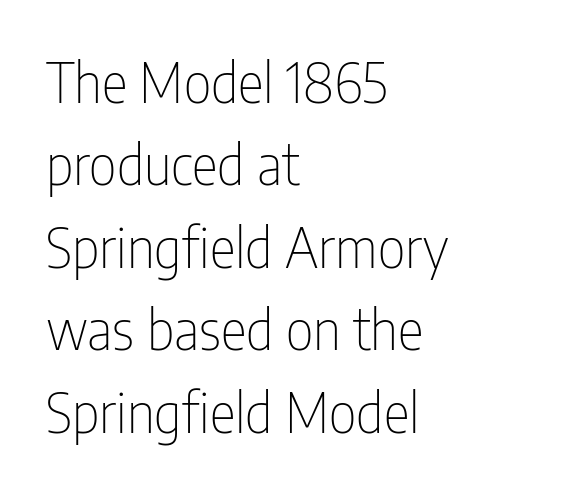
{"serif": "no", "italic": "no", "bold": "no", "weight": "thin", "width": "condensed", "stroke_contrast": "low", "x_height": "medium", "monospaced": "no", "underline": "no", "align": "left", "line_spacing": "normal", "line_spacing_ratio": 1.5, "letter_spacing": "normal", "letter_spacing_em": 0.0, "glyph_px": 55}
